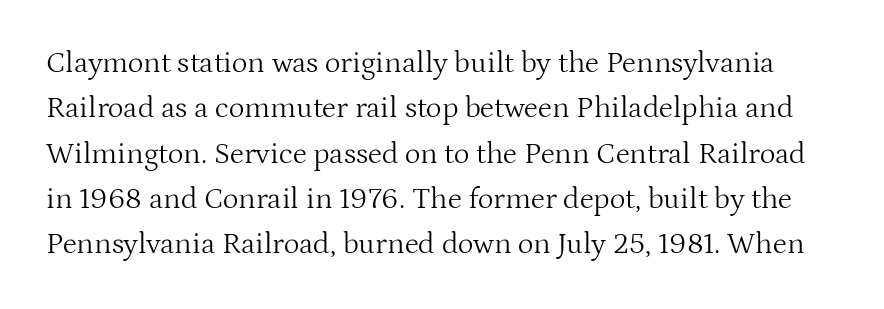
{"serif": "yes", "italic": "no", "bold": "no", "weight": "light", "width": "normal", "stroke_contrast": "medium", "x_height": "medium", "monospaced": "no", "underline": "no", "line_spacing": "normal", "line_spacing_ratio": 1.51, "letter_spacing": "normal", "letter_spacing_em": 0.0, "glyph_px": 30}
